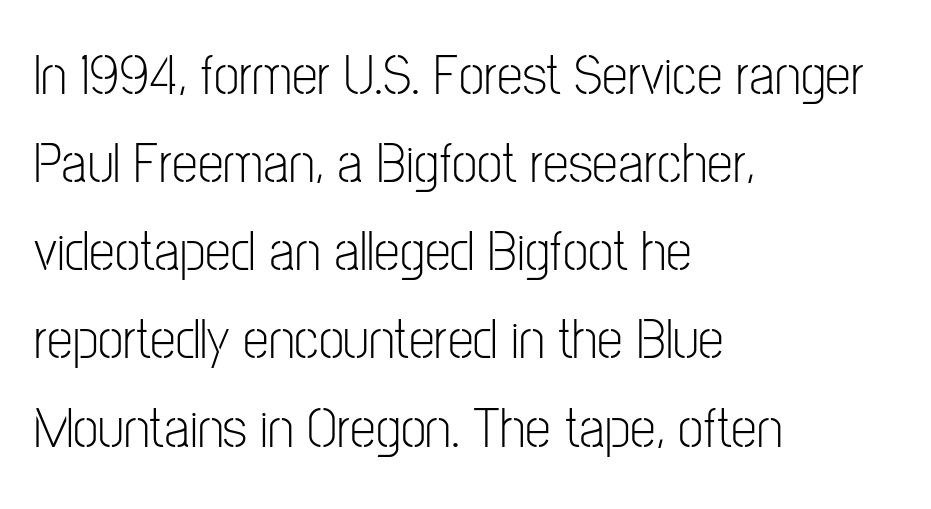
The image shows 58 px light, condensed sans-serif type, upright; set left-aligned, normal line spacing (1.52x), normal letter spacing, not underlined; low stroke contrast and a medium x-height.
